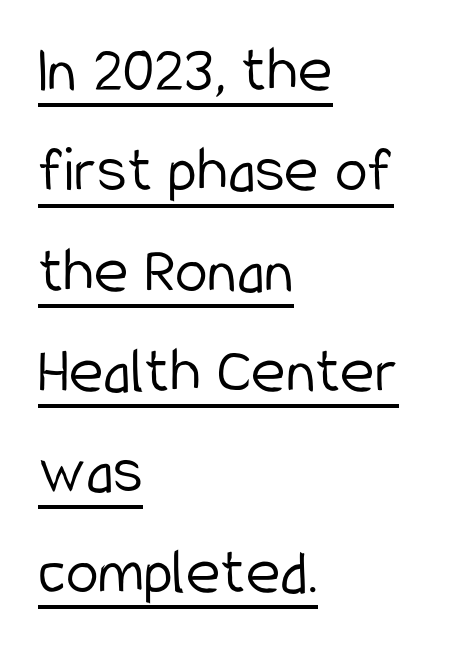
The image shows 66 px light, condensed sans-serif type, upright; set left-aligned, normal line spacing (1.52x), normal letter spacing, underlined; low stroke contrast and a medium x-height.
